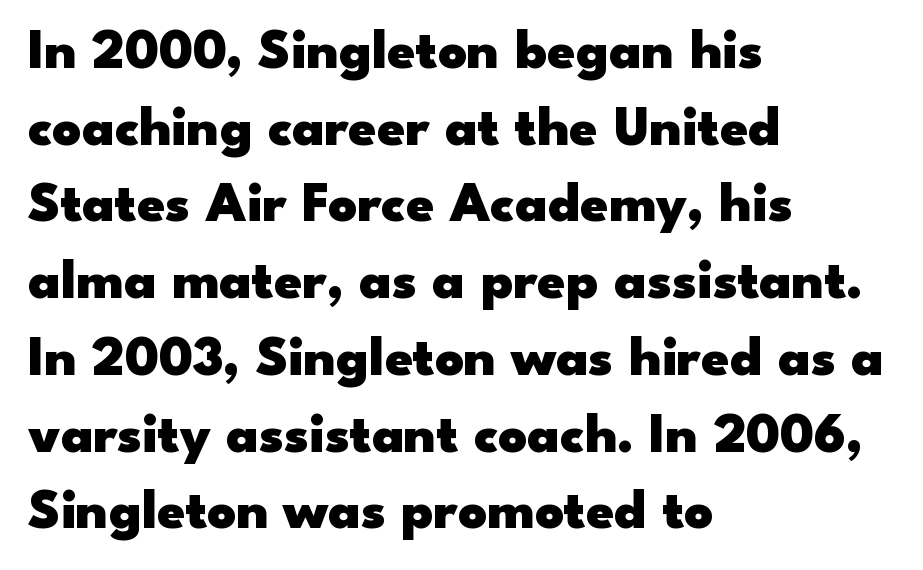
The setting favours the left margin, as ordinary paragraphs usually do. Ascenders rise straight up at ninety degrees. Leading: standard. Typographically, this falls in the sans-serif category.
